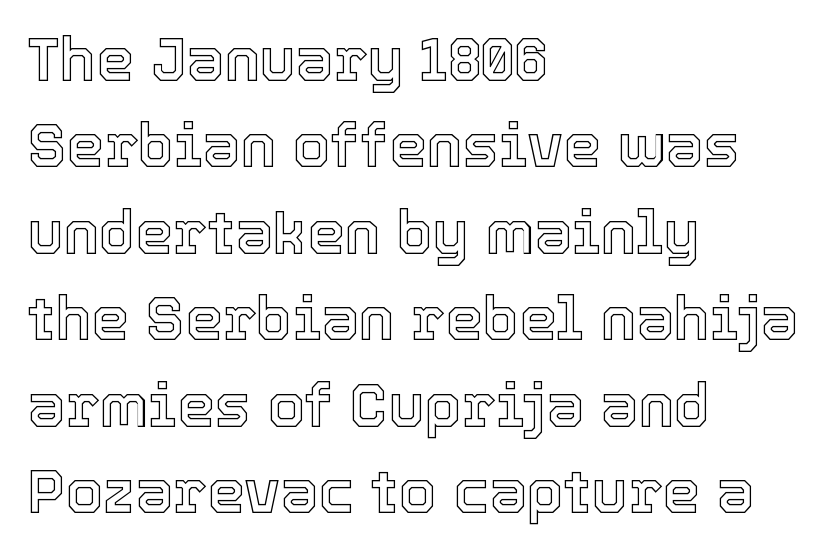
Q: Is the text italic (slanted)? A: No, it is upright.
Q: Is the text underlined? A: No.
Q: How is the paragraph aligned? A: Left-aligned.
Q: Is the spacing between letters normal or unusually wide? A: Normal.
Q: Is the spacing between lines tight, normal or loose? A: Normal.
Q: Width (condensed, normal, or wide)? A: Normal.
Q: x-height? A: Medium.
Q: Monospaced? A: No.
